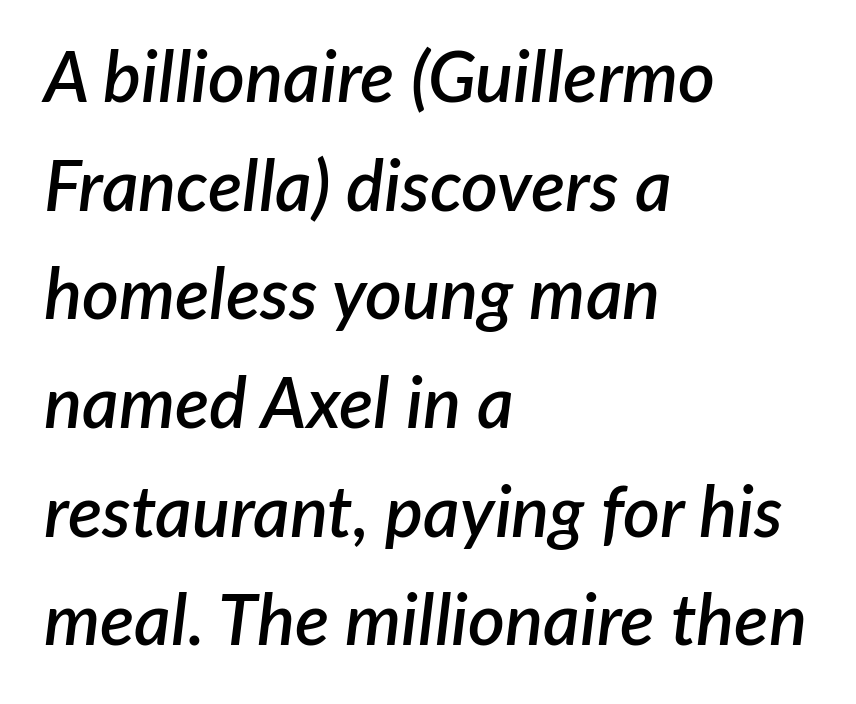
Q: Is the text bold? A: Semi-bold.
Q: Is the text italic (slanted)? A: Yes, it leans right by about 7 degrees.
Q: Is the text underlined? A: No.
Q: How is the paragraph aligned? A: Left-aligned.
Q: Is the spacing between letters normal or unusually wide? A: Normal.
Q: Is the spacing between lines tight, normal or loose? A: Normal.
Q: Width (condensed, normal, or wide)? A: Normal.
Q: Stroke contrast? A: Low.
Q: x-height? A: Medium.
Q: Monospaced? A: No.
